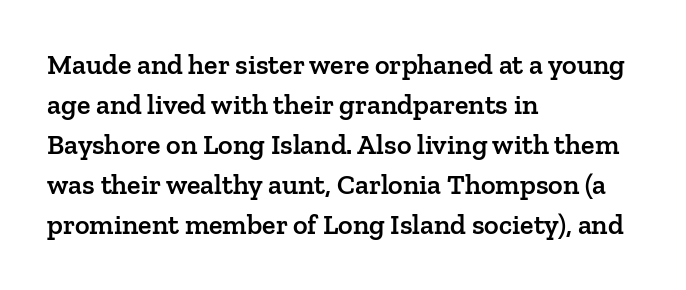
The image shows 28 px semibold serif type, upright; set left-aligned, normal line spacing (1.43x), normal letter spacing, not underlined; low stroke contrast and a medium x-height.
